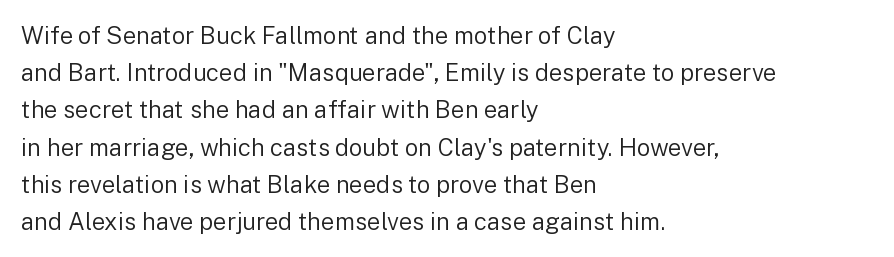
The image shows 24 px text type, upright; set left-aligned, normal line spacing (1.55x), normal letter spacing, not underlined.
